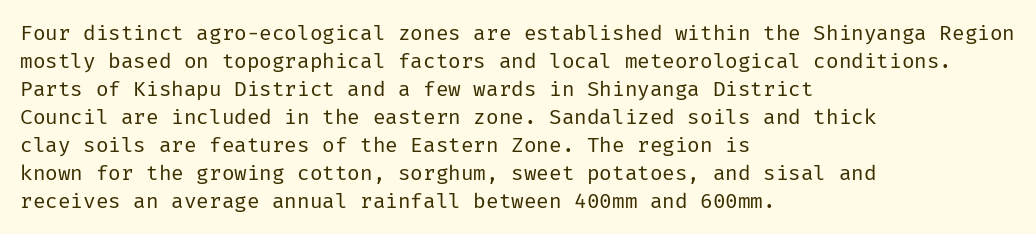
The image shows 21 px text type, upright; set left-aligned, normal line spacing (1.33x), normal letter spacing, not underlined.
